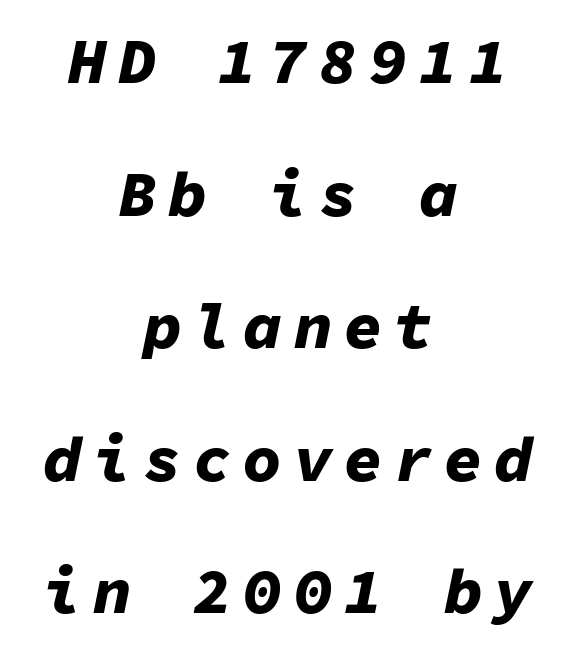
Q: Is the text bold? A: Yes.
Q: Is the text italic (slanted)? A: Yes, it leans right by about 11 degrees.
Q: Is the text underlined? A: No.
Q: How is the paragraph aligned? A: Centered.
Q: Is the spacing between lines tight, normal or loose? A: Loose.
Q: Width (condensed, normal, or wide)? A: Normal.
Q: Stroke contrast? A: Low.
Q: x-height? A: Medium.
Q: Monospaced? A: Yes.
